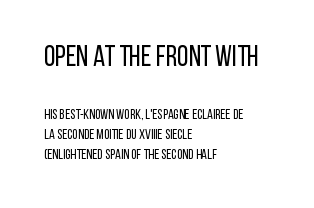
The image shows 29 px regular-weight, condensed sans-serif type, upright; set left-aligned, normal line spacing (1.42x), normal letter spacing, not underlined; the first (top) block is 2.07x larger; low stroke contrast and a large x-height.
